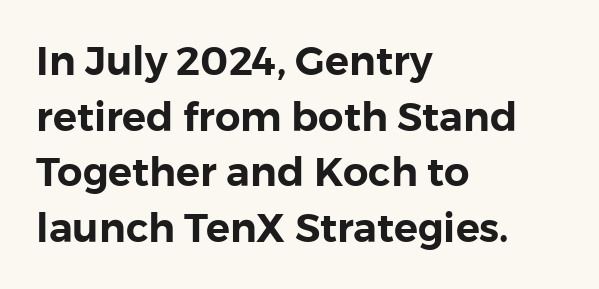
Q: Is the text italic (slanted)? A: No, it is upright.
Q: Is the typeface a serif or a sans-serif typeface? A: Sans-serif.
Q: Is the text underlined? A: No.
Q: How is the paragraph aligned? A: Left-aligned.
Q: Is the spacing between letters normal or unusually wide? A: Normal.
Q: Is the spacing between lines tight, normal or loose? A: Normal.
Q: Width (condensed, normal, or wide)? A: Normal.
Q: x-height? A: Medium.
Q: Monospaced? A: No.
